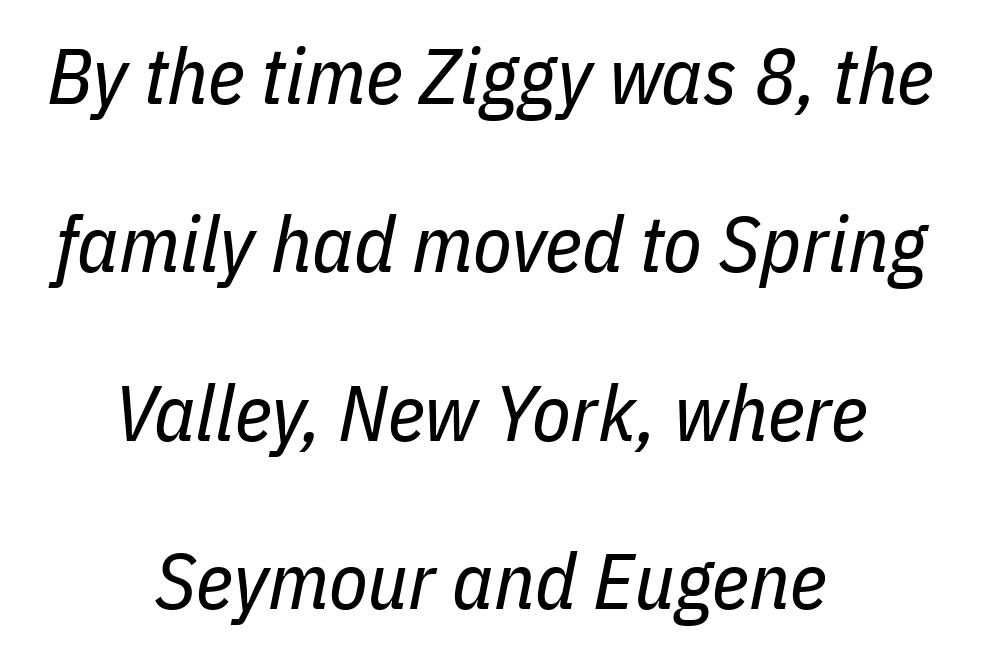
Q: Is the text bold? A: No.
Q: Is the text italic (slanted)? A: Yes, it leans right by about 11 degrees.
Q: Is the text underlined? A: No.
Q: How is the paragraph aligned? A: Centered.
Q: Is the spacing between letters normal or unusually wide? A: Normal.
Q: Is the spacing between lines tight, normal or loose? A: Loose.
Q: Width (condensed, normal, or wide)? A: Condensed.
Q: Stroke contrast? A: Low.
Q: x-height? A: Medium.
Q: Monospaced? A: No.
